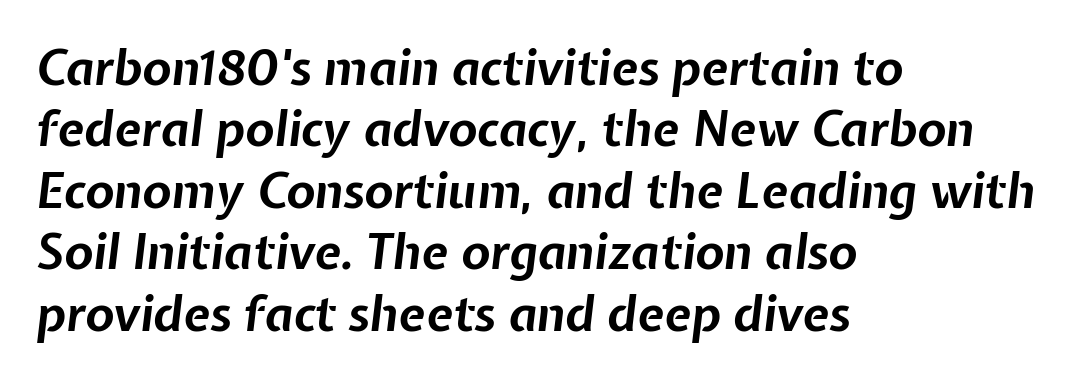
{"italic": "yes", "lean": "right", "slant_degrees": 7, "bold": "yes", "weight": "bold", "width": "normal", "stroke_contrast": "low", "x_height": "medium", "monospaced": "no", "underline": "no", "align": "left", "line_spacing": "normal", "line_spacing_ratio": 1.28, "letter_spacing": "normal", "letter_spacing_em": 0.0, "glyph_px": 48}
